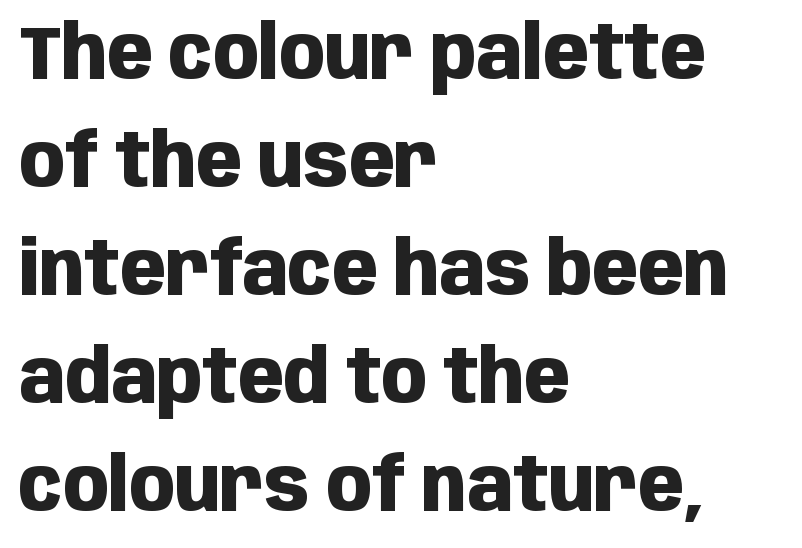
The image shows 75 px heavy, condensed sans-serif type, upright; set left-aligned, normal line spacing (1.44x), normal letter spacing, not underlined; low stroke contrast and a large x-height.
